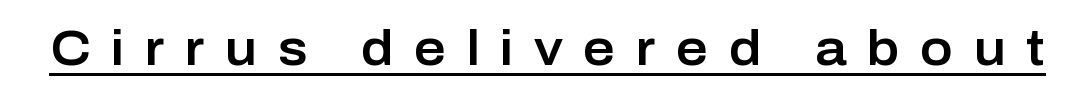
Q: Is the text italic (slanted)? A: No, it is upright.
Q: Is the typeface a serif or a sans-serif typeface? A: Sans-serif.
Q: Is the text underlined? A: Yes.
Q: Is the spacing between letters normal or unusually wide? A: Unusually wide.
Q: Width (condensed, normal, or wide)? A: Normal.
Q: Stroke contrast? A: Low.
Q: x-height? A: Medium.
Q: Monospaced? A: No.
